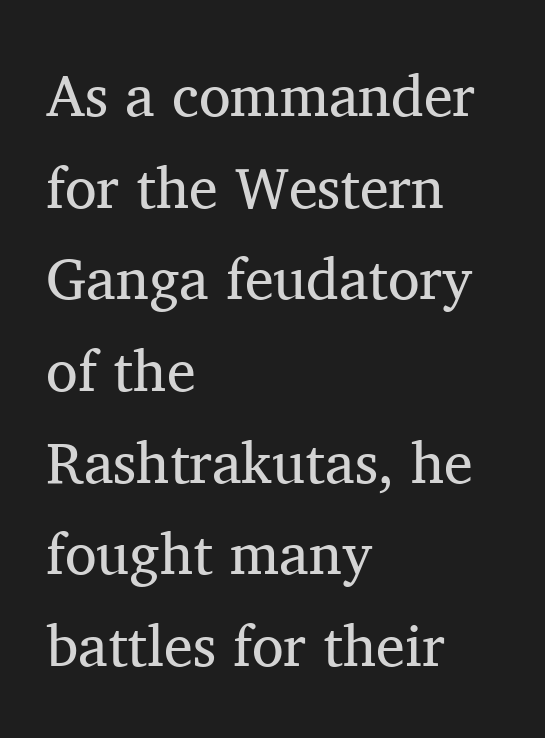
The image shows 58 px regular-weight serif type, upright; set left-aligned, normal line spacing (1.58x), normal letter spacing, not underlined; medium stroke contrast and a medium x-height.
